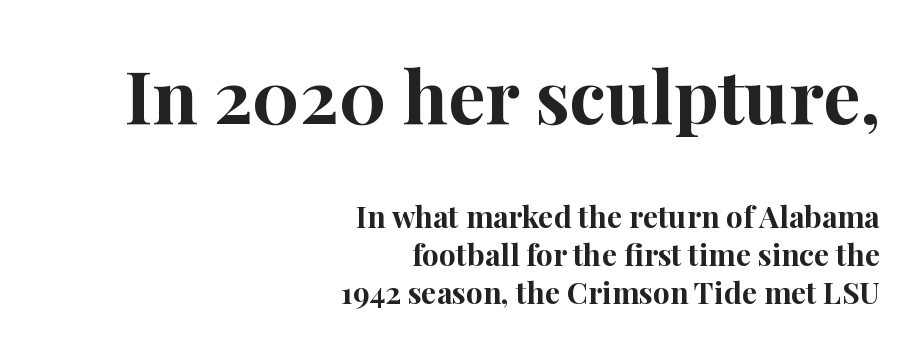
Q: Is the text bold? A: Yes.
Q: Is the text italic (slanted)? A: No, it is upright.
Q: Is the typeface a serif or a sans-serif typeface? A: Serif.
Q: Is the text underlined? A: No.
Q: How is the paragraph aligned? A: Right-aligned.
Q: Is the spacing between letters normal or unusually wide? A: Normal.
Q: Is the spacing between lines tight, normal or loose? A: Normal.
Q: Which block of text is set in a larger size, the first (top) or the second (bottom)? A: The first (top) one.
Q: Width (condensed, normal, or wide)? A: Normal.
Q: Stroke contrast? A: High.
Q: x-height? A: Medium.
Q: Monospaced? A: No.
